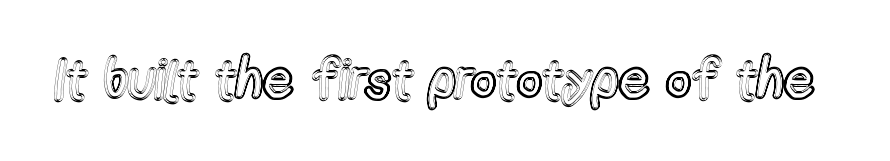
The image shows 54 px condensed type; set normal letter spacing, not underlined; a medium x-height.
